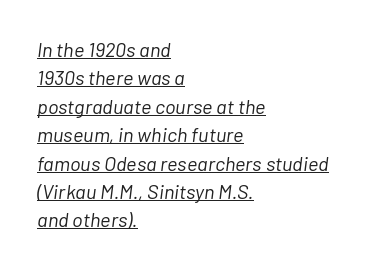
It's the slanting kind of type. The cut favours lightness, reaching ordinary text weight at its darkest. These lines sit exactly where default settings would place them. You could call the tracking neutral — neither tight nor loose. The rag falls on the right side of this text block. Emphasis is given by a line drawn under the lettering.
